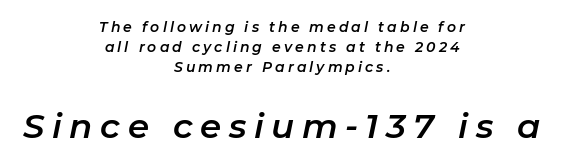
A centered setting, common on invitations and titles, is used for this passage. Small over large — that's the arrangement of the two blocks here. This sample uses an oblique cut, with every glyph tilted off the vertical. Honestly, there is no underline to notice here at all.
